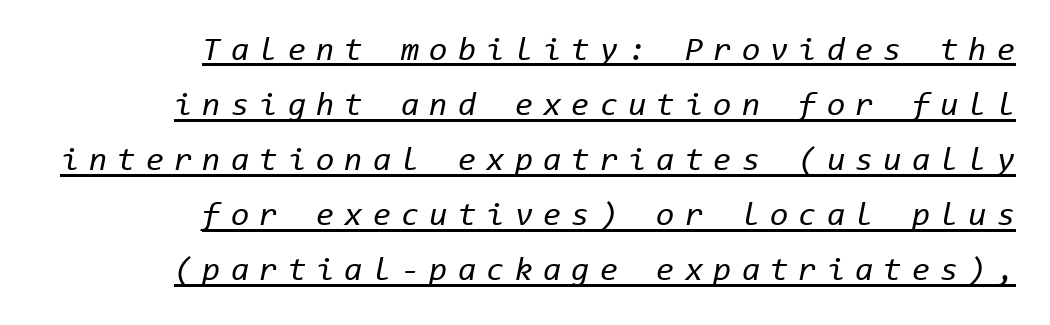
The image shows 33 px regular-weight type, italic (leaning right), monospaced; set right-aligned, normal line spacing (1.67x), unusually wide letter spacing (+0.31 em), underlined; low stroke contrast and a medium x-height.
